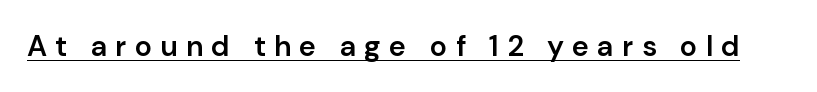
The image shows 29 px semibold sans-serif type, upright; set unusually wide letter spacing (+0.28 em), underlined; low stroke contrast and a medium x-height.
